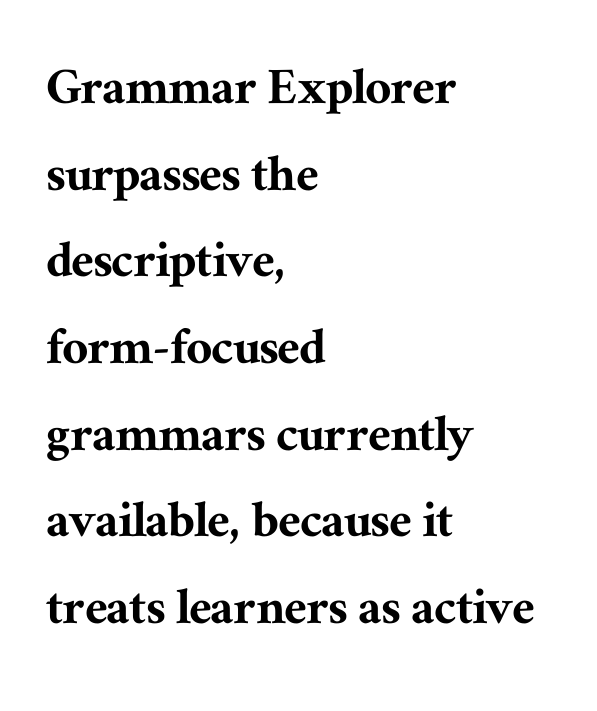
{"serif": "yes", "italic": "no", "width": "normal", "stroke_contrast": "medium", "x_height": "medium", "monospaced": "no", "underline": "no", "align": "left", "line_spacing": "normal", "line_spacing_ratio": 1.52, "letter_spacing": "normal", "letter_spacing_em": 0.0, "glyph_px": 57}
